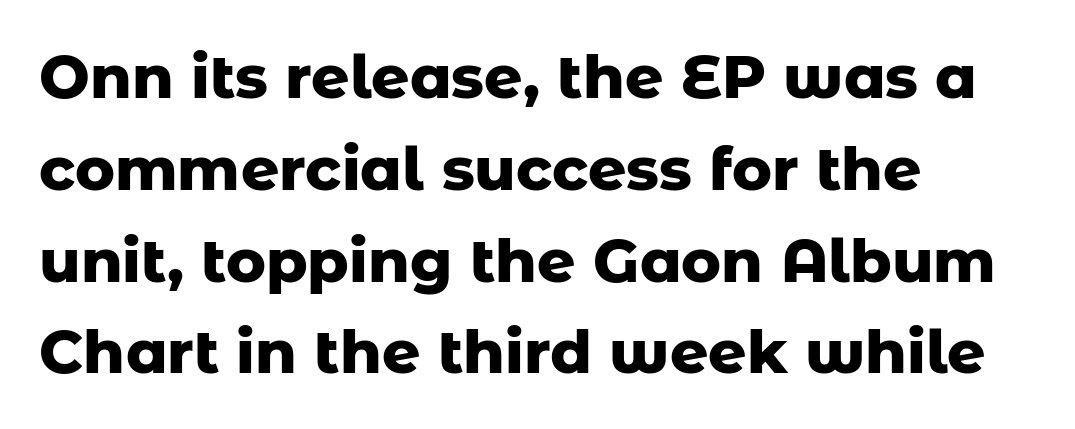
Q: Is the text bold? A: Yes.
Q: Is the text italic (slanted)? A: No, it is upright.
Q: Is the typeface a serif or a sans-serif typeface? A: Sans-serif.
Q: Is the text underlined? A: No.
Q: How is the paragraph aligned? A: Left-aligned.
Q: Is the spacing between letters normal or unusually wide? A: Normal.
Q: Is the spacing between lines tight, normal or loose? A: Normal.
Q: Width (condensed, normal, or wide)? A: Normal.
Q: Stroke contrast? A: Low.
Q: x-height? A: Medium.
Q: Monospaced? A: No.
